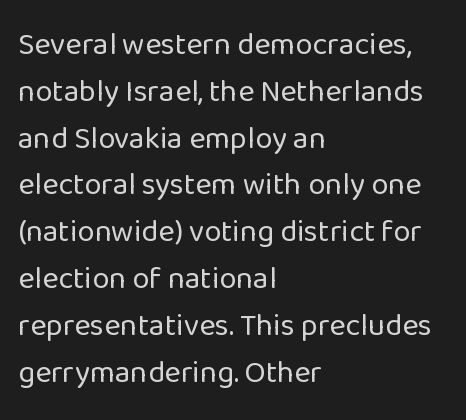
{"serif": "no", "italic": "no", "bold": "no", "weight": "regular", "width": "normal", "stroke_contrast": "low", "x_height": "medium", "monospaced": "no", "underline": "no", "align": "left", "line_spacing": "normal", "line_spacing_ratio": 1.51, "letter_spacing": "normal", "letter_spacing_em": 0.0, "glyph_px": 31}
